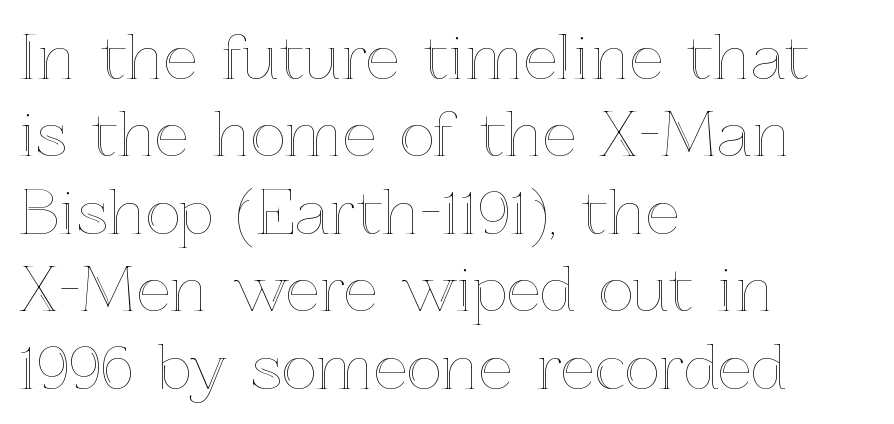
The image shows 60 px text type, upright; set left-aligned, normal line spacing (1.29x), normal letter spacing, not underlined; a medium x-height.
